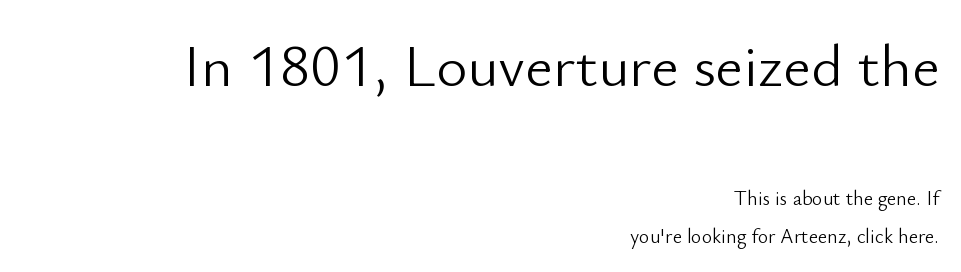
The image shows 60 px light sans-serif type, upright; set right-aligned, line spacing 1.89x, normal letter spacing, not underlined; the first (top) block is 3.0x larger; low stroke contrast and a small x-height.
